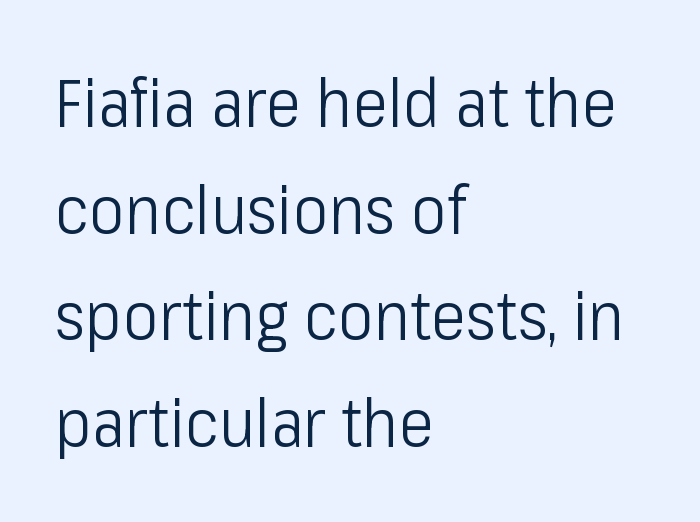
The letterforms sit shoulder to shoulder at normal distance. The specimen omits any rule beneath the text block's lines. Is this a sans? Yes — the strokes have no serifs. The block of text has a typical density, with ordinary space between rows. Stem width sits at or under what a default text font uses. Each letter keeps its own natural width here, so spacing adapts to shape.
